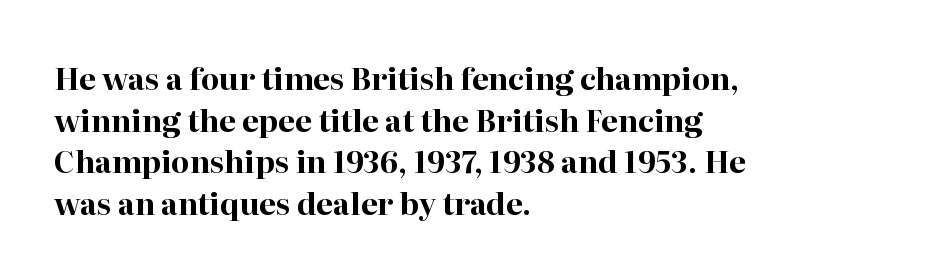
Rendered with straight, roman letterforms. In CSS terms this would be text-align: left. What's the leading like? Ordinary, nothing unusual. Inter-character spacing is left at the font's built-in metrics.
